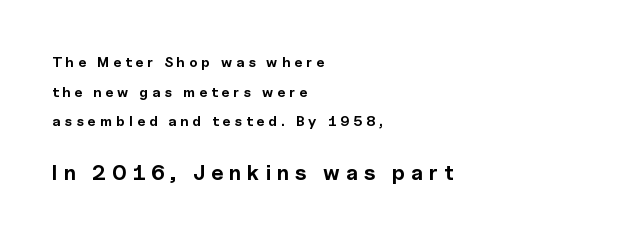
{"italic": "no", "bold": "yes", "underline": "no", "align": "left", "line_spacing": "loose", "line_spacing_ratio": 2.12, "letter_spacing": "wide", "letter_spacing_em": 0.29, "larger_block": "second", "size_ratio": 1.5, "glyph_px": 21}
